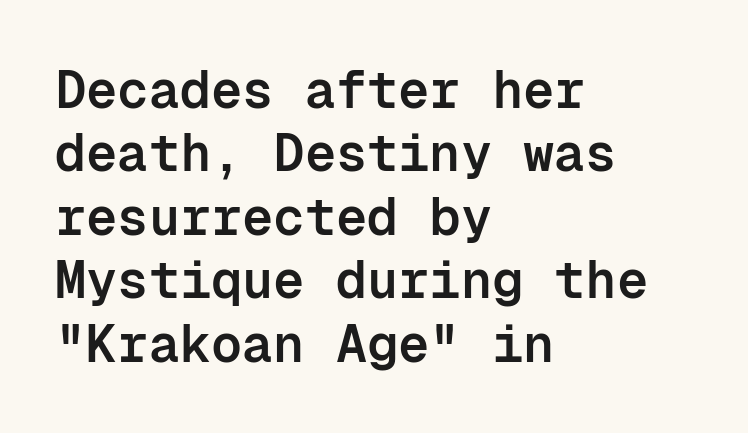
Look at the stroke-to-counter ratio: somewhat heavy, a semibold. Nothing sits at the stroke ends, so this counts as sans-serif. This is roman type, the default non-slanted kind. Do the characters align in a grid? Yes, the font is monospaced. Leftover space on each line is placed entirely after the last word. This rendering features lettering with no underline.
